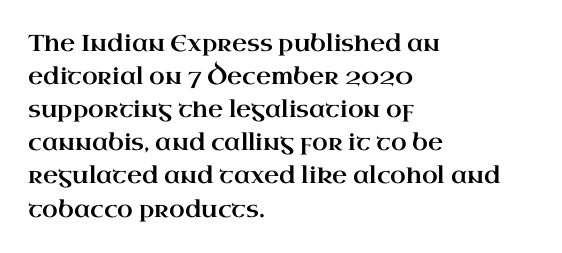
{"italic": "no", "underline": "no", "align": "left", "line_spacing": "normal", "line_spacing_ratio": 1.44, "letter_spacing": "normal", "letter_spacing_em": 0.0, "glyph_px": 23}
